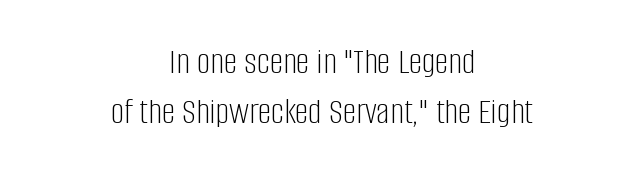
The characters are drawn with everyday or finer stroke widths. Caption: standard tracking, unaltered. The passage shown is typed in a proportional face where columns would drift. Compared with a flush-left layout, this one balances lines on the center instead. The face used here is a sans, in the tradition of grotesques and geometrics.
